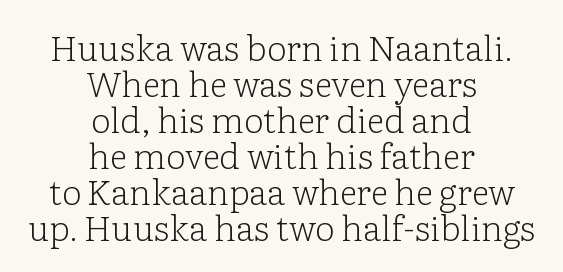
The image shows 35 px light serif type, upright; set centered, tight line spacing (1.03x), normal letter spacing, not underlined; low stroke contrast and a medium x-height.
